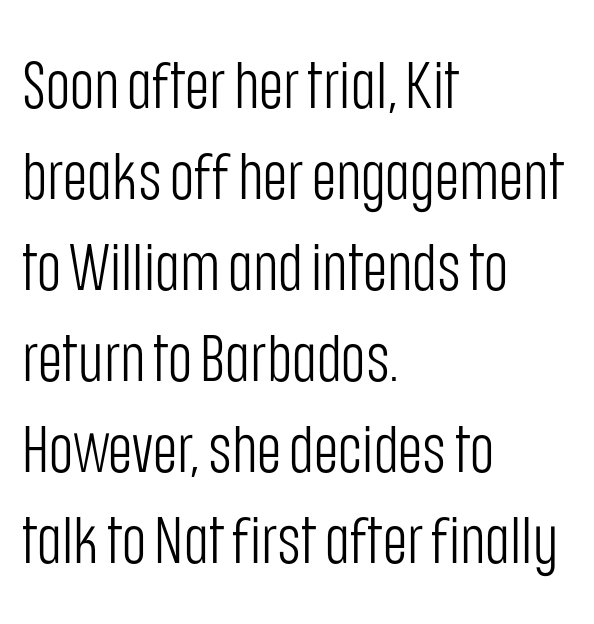
{"serif": "no", "italic": "no", "bold": "no", "weight": "light", "width": "condensed", "stroke_contrast": "low", "x_height": "large", "monospaced": "no", "underline": "no", "align": "left", "line_spacing": "normal", "line_spacing_ratio": 1.38, "letter_spacing": "normal", "letter_spacing_em": 0.0, "glyph_px": 66}
